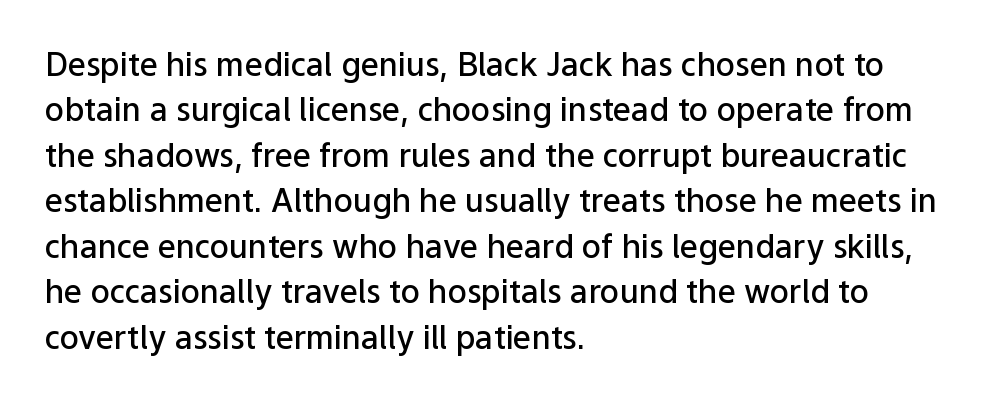
Q: Is the text bold? A: Semi-bold.
Q: Is the text italic (slanted)? A: No, it is upright.
Q: Is the typeface a serif or a sans-serif typeface? A: Sans-serif.
Q: Is the text underlined? A: No.
Q: How is the paragraph aligned? A: Left-aligned.
Q: Is the spacing between letters normal or unusually wide? A: Normal.
Q: Is the spacing between lines tight, normal or loose? A: Normal.
Q: Width (condensed, normal, or wide)? A: Normal.
Q: Stroke contrast? A: Low.
Q: x-height? A: Medium.
Q: Monospaced? A: No.
